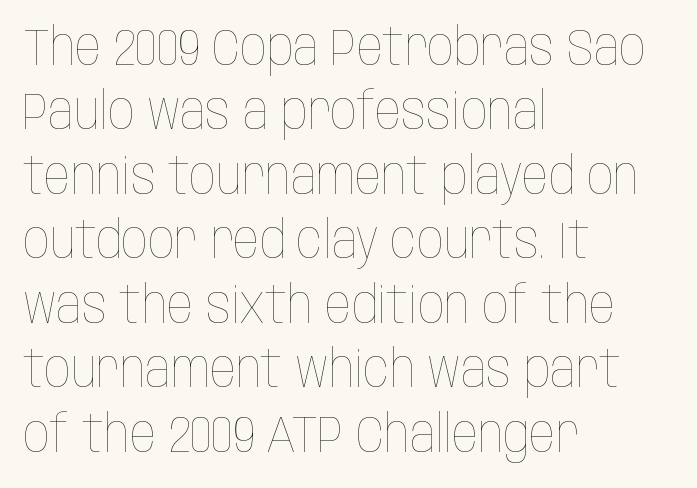
The image shows 52 px thin, condensed type, upright; set left-aligned, line spacing 1.24x, normal letter spacing, not underlined; low stroke contrast and a large x-height.
